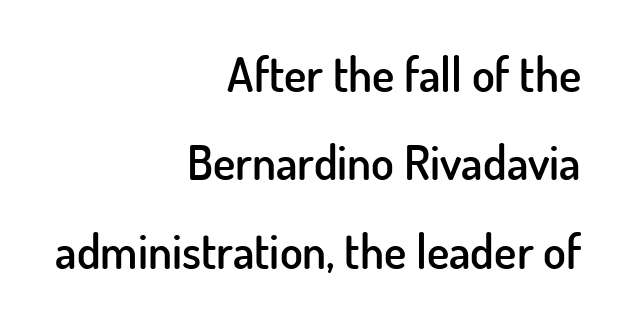
The image shows 47 px semibold sans-serif type, upright; set right-aligned, line spacing 1.88x, normal letter spacing, not underlined; low stroke contrast and a small x-height.
